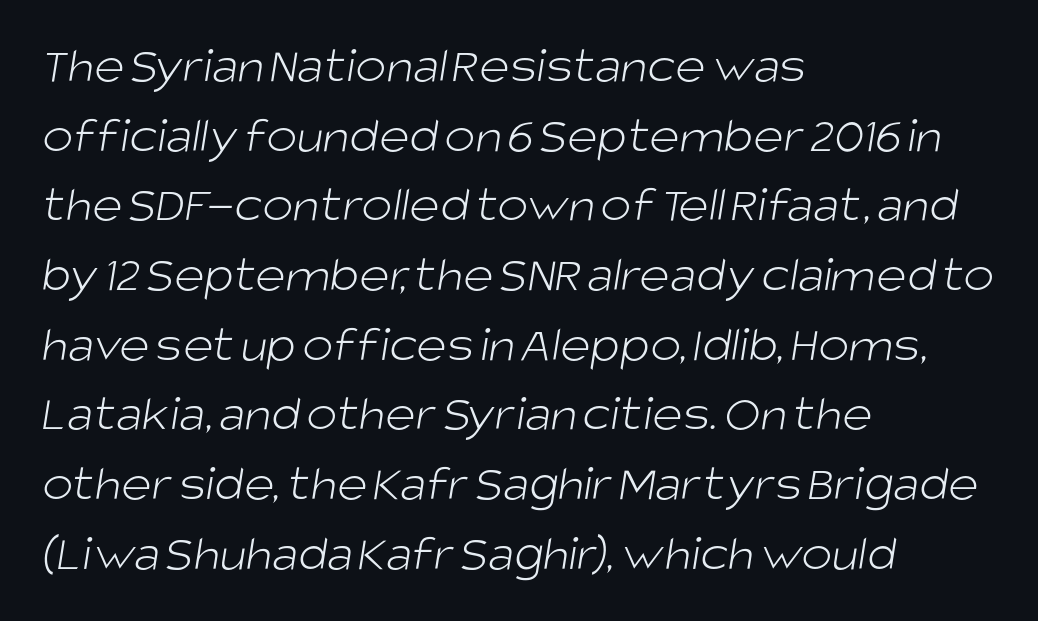
Q: Is the text bold? A: No.
Q: Is the typeface a serif or a sans-serif typeface? A: Sans-serif.
Q: Is the text underlined? A: No.
Q: How is the paragraph aligned? A: Left-aligned.
Q: Is the spacing between letters normal or unusually wide? A: Normal.
Q: Is the spacing between lines tight, normal or loose? A: Normal.
Q: Width (condensed, normal, or wide)? A: Normal.
Q: Stroke contrast? A: Low.
Q: x-height? A: Large.
Q: Monospaced? A: No.
